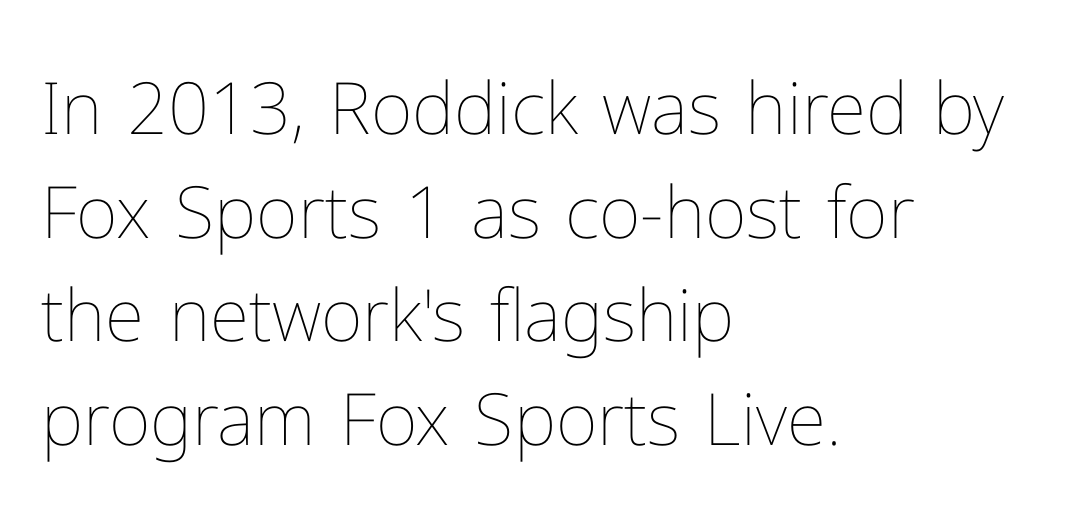
Q: Is the text bold? A: No.
Q: Is the text italic (slanted)? A: No, it is upright.
Q: Is the text underlined? A: No.
Q: How is the paragraph aligned? A: Left-aligned.
Q: Is the spacing between letters normal or unusually wide? A: Normal.
Q: Is the spacing between lines tight, normal or loose? A: Normal.
Q: Width (condensed, normal, or wide)? A: Normal.
Q: Stroke contrast? A: Low.
Q: x-height? A: Medium.
Q: Monospaced? A: No.
